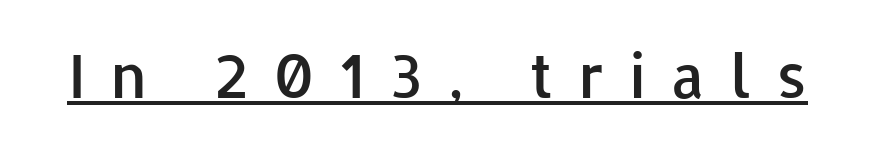
{"serif": "no", "italic": "no", "bold": "semi", "weight": "semibold", "width": "normal", "stroke_contrast": "low", "x_height": "medium", "monospaced": "no", "underline": "yes", "letter_spacing": "wide", "letter_spacing_em": 0.41, "glyph_px": 60}
